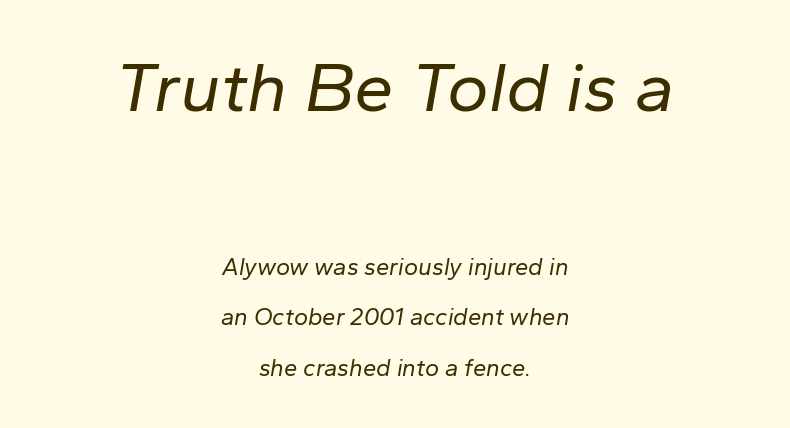
Q: Is the text bold? A: No.
Q: Is the text italic (slanted)? A: Yes, it leans right by about 10 degrees.
Q: Is the text underlined? A: No.
Q: How is the paragraph aligned? A: Centered.
Q: Is the spacing between letters normal or unusually wide? A: Normal.
Q: Is the spacing between lines tight, normal or loose? A: Loose.
Q: Which block of text is set in a larger size, the first (top) or the second (bottom)? A: The first (top) one.
Q: Width (condensed, normal, or wide)? A: Normal.
Q: Stroke contrast? A: Low.
Q: x-height? A: Medium.
Q: Monospaced? A: No.
